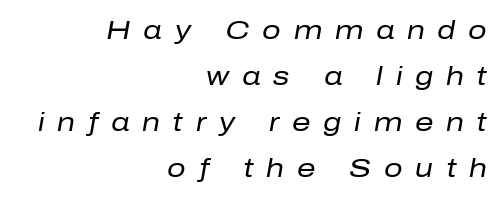
Q: Is the text bold? A: No.
Q: Is the text italic (slanted)? A: Yes, it leans right by about 10 degrees.
Q: Is the text underlined? A: No.
Q: How is the paragraph aligned? A: Right-aligned.
Q: Is the spacing between letters normal or unusually wide? A: Unusually wide.
